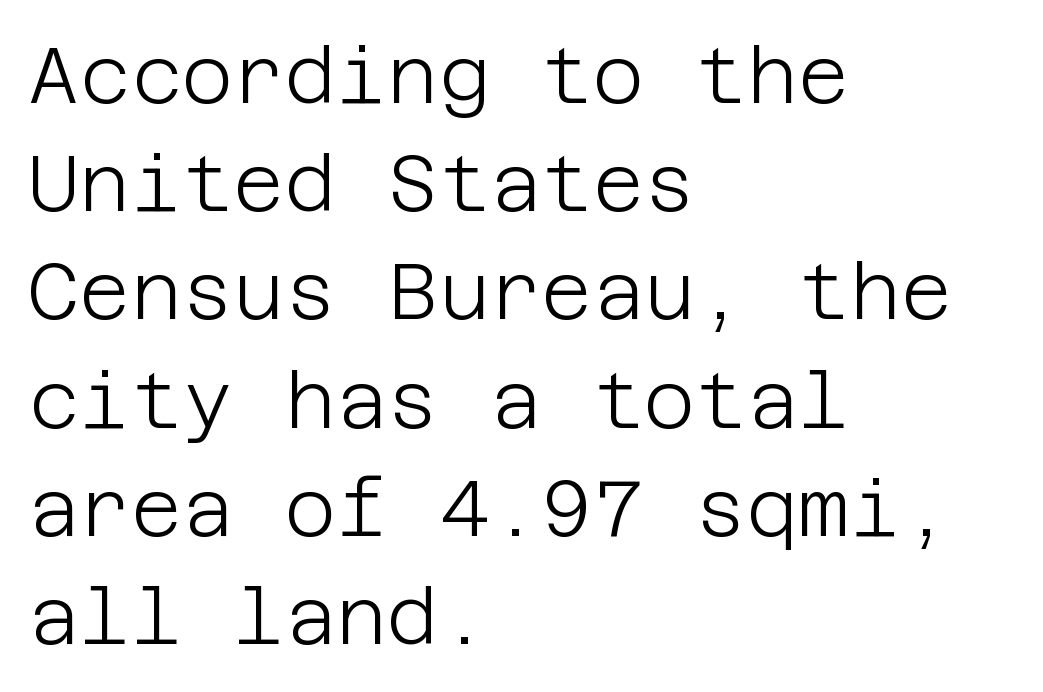
Q: Is the text bold? A: No.
Q: Is the text italic (slanted)? A: No, it is upright.
Q: Is the typeface a serif or a sans-serif typeface? A: Sans-serif.
Q: Is the text underlined? A: No.
Q: How is the paragraph aligned? A: Left-aligned.
Q: Is the spacing between letters normal or unusually wide? A: Normal.
Q: Is the spacing between lines tight, normal or loose? A: Normal.
Q: Width (condensed, normal, or wide)? A: Normal.
Q: Stroke contrast? A: Low.
Q: x-height? A: Large.
